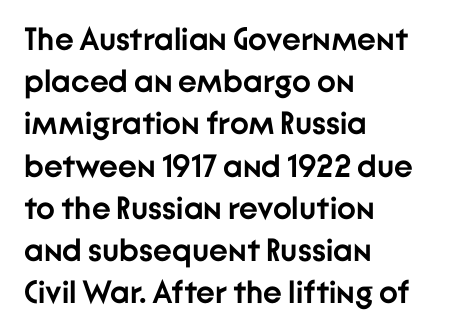
{"serif": "no", "italic": "no", "bold": "yes", "weight": "semibold", "width": "normal", "stroke_contrast": "low", "x_height": "medium", "monospaced": "no", "underline": "no", "align": "left", "line_spacing": "normal", "line_spacing_ratio": 1.32, "letter_spacing": "normal", "letter_spacing_em": 0.0, "glyph_px": 32}
